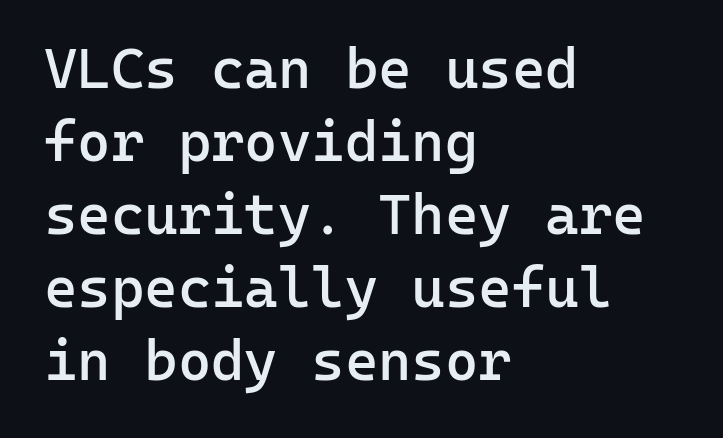
The image shows 57 px semibold sans-serif type, upright, monospaced; set left-aligned, normal line spacing (1.28x), normal letter spacing, not underlined; low stroke contrast and a medium x-height.
